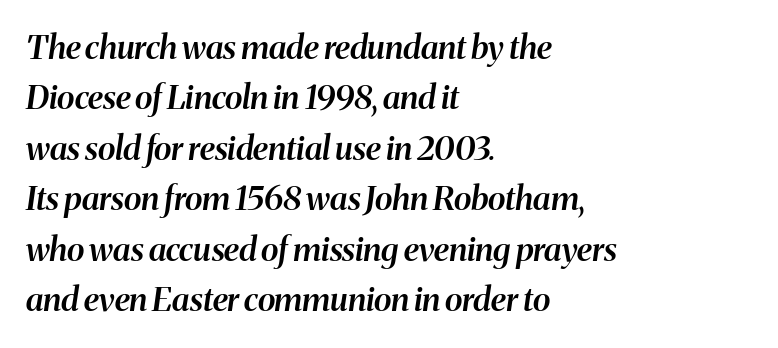
The image shows 33 px semibold type, italic (leaning right); set left-aligned, normal line spacing (1.53x), normal letter spacing, not underlined; medium stroke contrast and a medium x-height.
